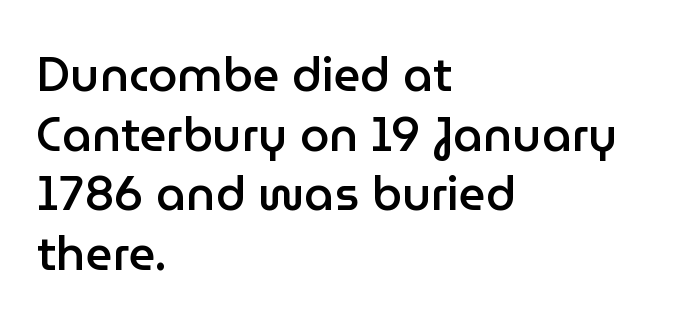
Q: Is the text bold? A: Semi-bold.
Q: Is the text italic (slanted)? A: No, it is upright.
Q: Is the typeface a serif or a sans-serif typeface? A: Sans-serif.
Q: Is the text underlined? A: No.
Q: How is the paragraph aligned? A: Left-aligned.
Q: Is the spacing between letters normal or unusually wide? A: Normal.
Q: Is the spacing between lines tight, normal or loose? A: Normal.
Q: Width (condensed, normal, or wide)? A: Normal.
Q: Stroke contrast? A: Low.
Q: x-height? A: Medium.
Q: Monospaced? A: No.
